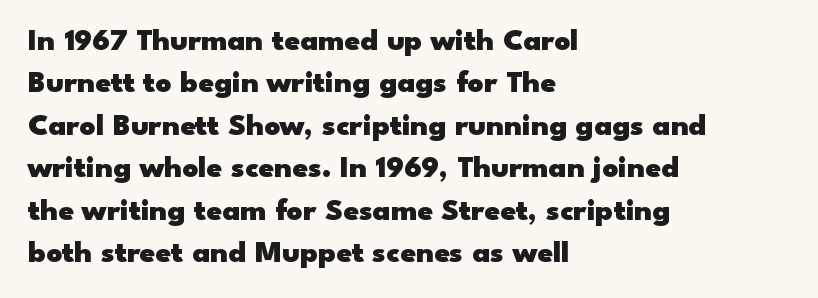
{"serif": "no", "italic": "no", "bold": "yes", "weight": "heavy", "width": "wide", "stroke_contrast": "low", "x_height": "small", "monospaced": "no", "underline": "no", "align": "left", "line_spacing": "normal", "line_spacing_ratio": 1.37, "letter_spacing": "normal", "letter_spacing_em": 0.0, "glyph_px": 31}
